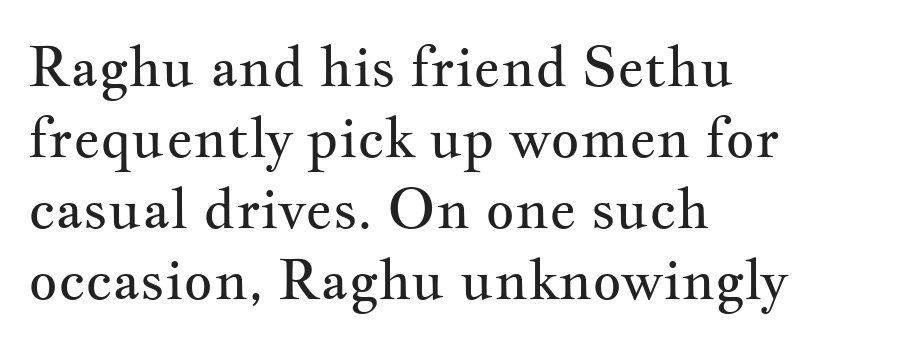
The image shows 56 px regular-weight, wide serif type, upright; set left-aligned, normal line spacing (1.27x), normal letter spacing, not underlined; medium stroke contrast and a small x-height.
